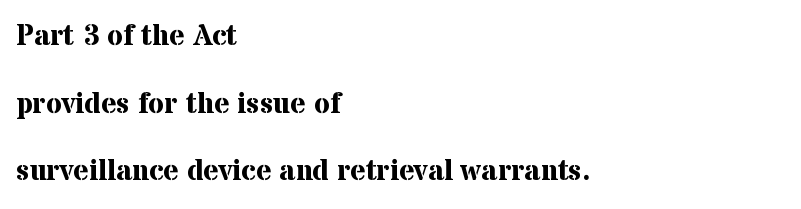
The image shows 29 px bold serif type, upright; set left-aligned, loose line spacing (2.33x), normal letter spacing, not underlined; medium stroke contrast and a medium x-height.
